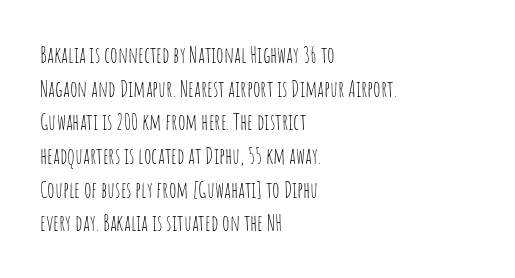
The image shows 22 px text type, upright; set left-aligned, normal line spacing (1.53x), normal letter spacing, not underlined.
